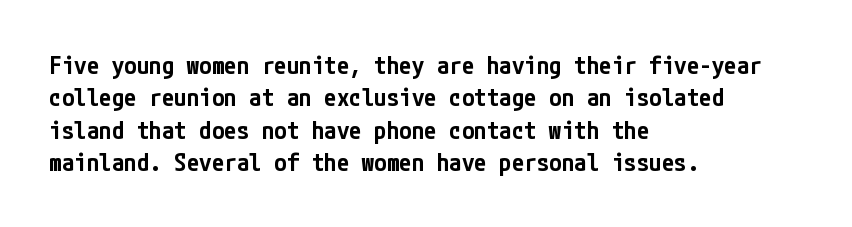
The image shows 25 px text type, upright; set left-aligned, normal line spacing (1.3x), normal letter spacing, not underlined.
